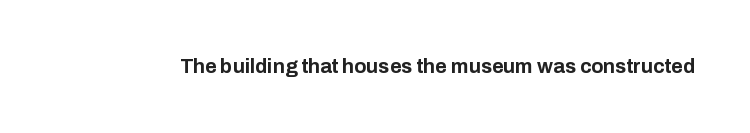
Q: Is the text bold? A: Yes.
Q: Is the text italic (slanted)? A: No, it is upright.
Q: Is the text underlined? A: No.
Q: Is the spacing between letters normal or unusually wide? A: Normal.
